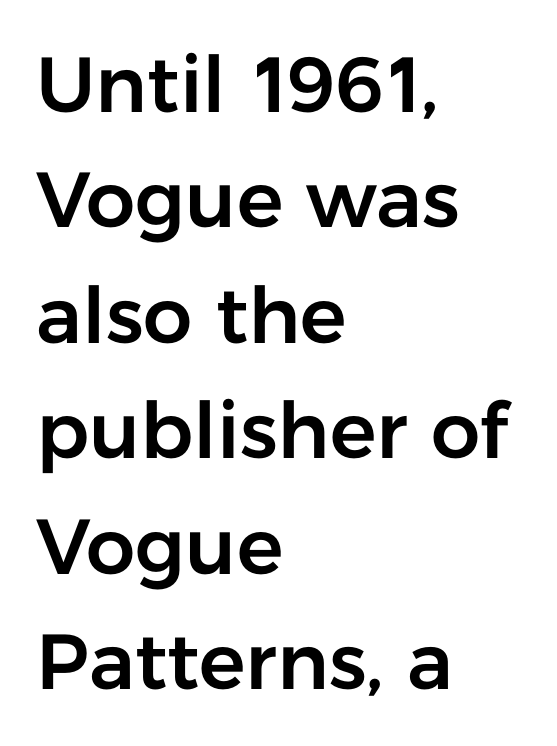
Quick note: not italic, upright. Look at the tracking — it's just the regular setting, nothing added. The setting favours the left margin, as ordinary paragraphs usually do. The zone under the glyphs is completely vacant. The line-height multiplier appears to be the usual default.
